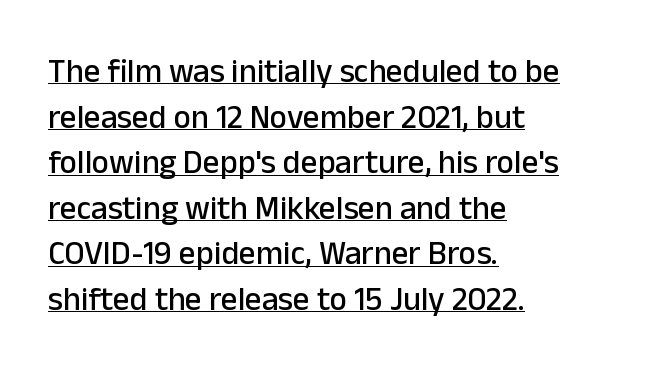
{"serif": "no", "italic": "no", "width": "normal", "stroke_contrast": "low", "x_height": "medium", "monospaced": "no", "underline": "yes", "align": "left", "line_spacing": "normal", "line_spacing_ratio": 1.38, "letter_spacing": "normal", "letter_spacing_em": 0.0, "glyph_px": 33}
